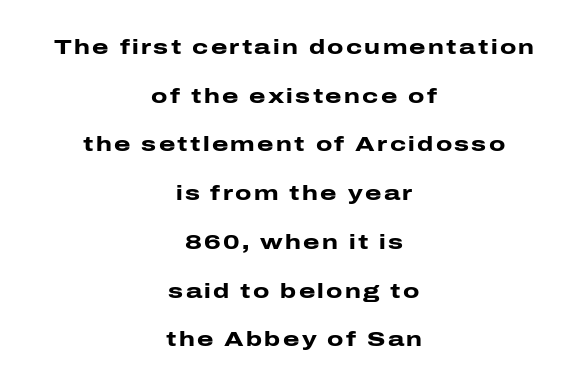
The image shows 21 px bold type, upright; set centered, loose line spacing (2.32x), not underlined.
